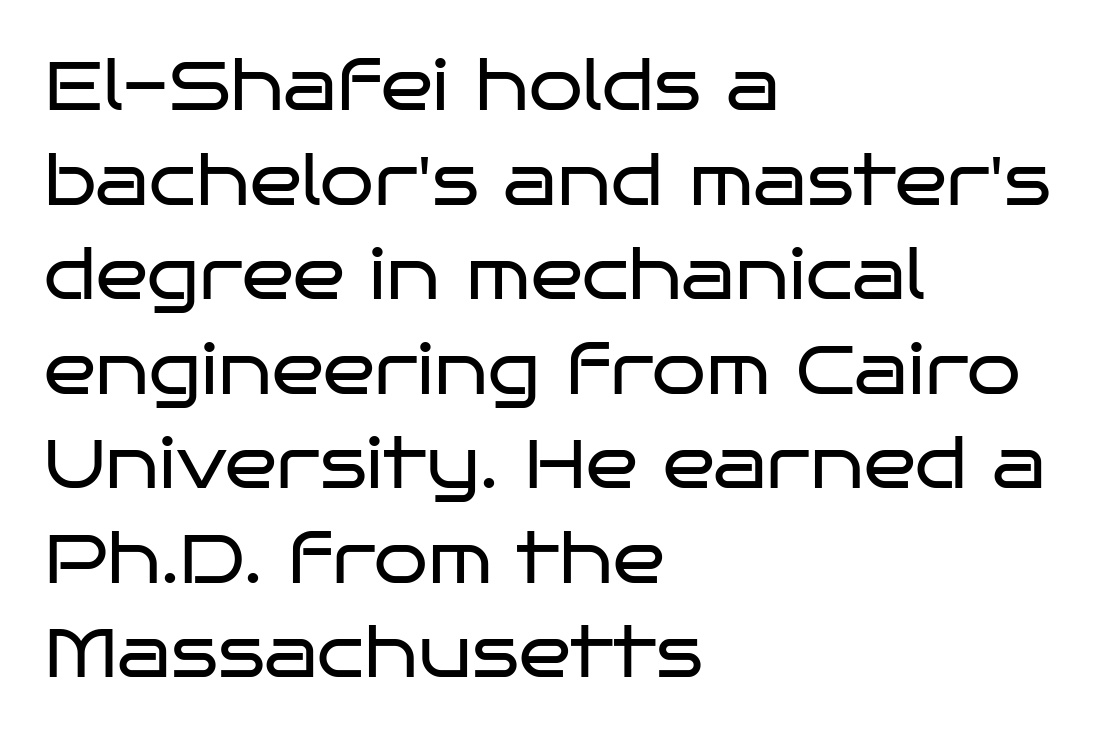
{"serif": "no", "italic": "no", "bold": "no", "weight": "regular", "width": "wide", "stroke_contrast": "low", "x_height": "large", "monospaced": "no", "underline": "no", "align": "left", "line_spacing": "normal", "line_spacing_ratio": 1.37, "letter_spacing": "normal", "letter_spacing_em": 0.0, "glyph_px": 69}
